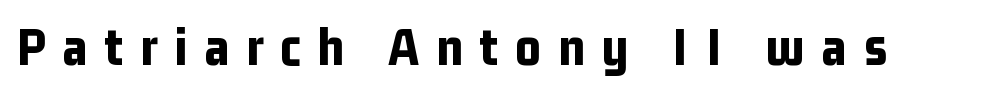
Q: Is the text bold? A: Yes.
Q: Is the text italic (slanted)? A: No, it is upright.
Q: Is the typeface a serif or a sans-serif typeface? A: Sans-serif.
Q: Is the text underlined? A: No.
Q: Is the spacing between letters normal or unusually wide? A: Unusually wide.
Q: Width (condensed, normal, or wide)? A: Condensed.
Q: Stroke contrast? A: Low.
Q: x-height? A: Medium.
Q: Monospaced? A: No.
